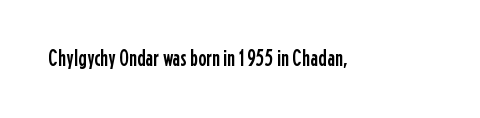
{"italic": "no", "underline": "no", "letter_spacing": "normal", "letter_spacing_em": 0.0, "glyph_px": 24}
